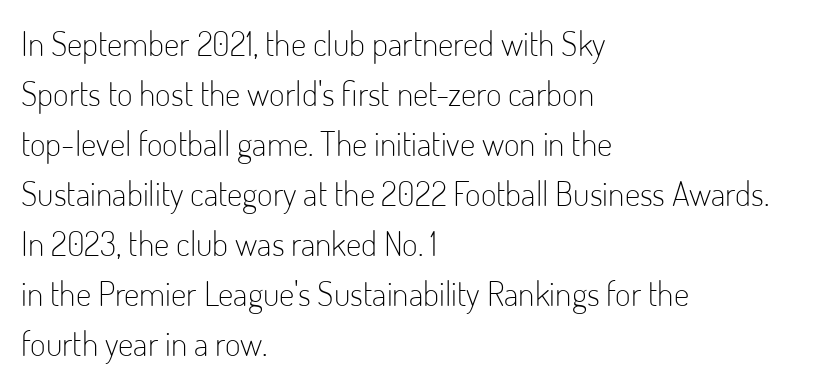
The baseline area is clear. Does extra space separate the letters? No, they use regular spacing. Think of a printed novel: that variable character pitch is what you see here. The block of text has a typical density, with ordinary space between rows. The font's upright variant was chosen for this text.
